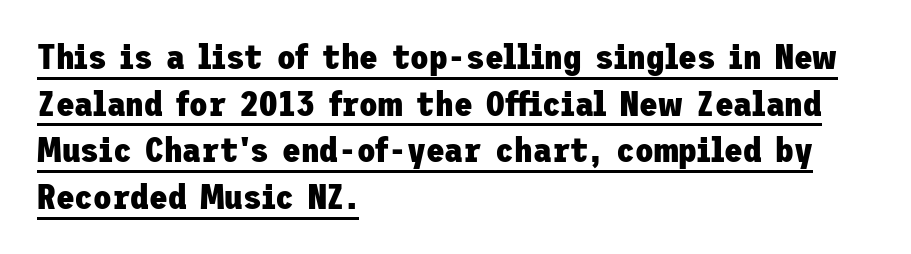
Q: Is the text bold? A: Yes.
Q: Is the text italic (slanted)? A: No, it is upright.
Q: Is the typeface a serif or a sans-serif typeface? A: Sans-serif.
Q: Is the text underlined? A: Yes.
Q: How is the paragraph aligned? A: Left-aligned.
Q: Is the spacing between letters normal or unusually wide? A: Normal.
Q: Is the spacing between lines tight, normal or loose? A: Normal.
Q: Width (condensed, normal, or wide)? A: Normal.
Q: Stroke contrast? A: Low.
Q: x-height? A: Medium.
